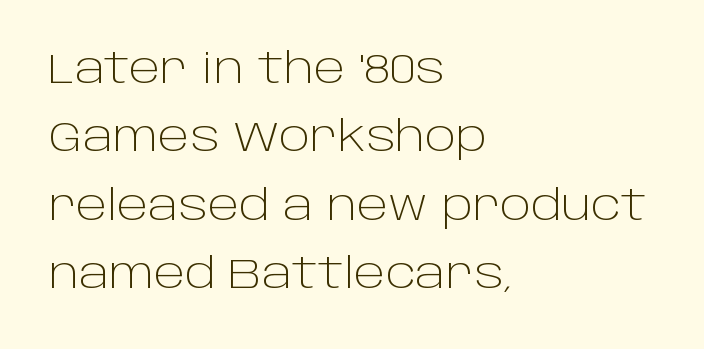
How would I describe the line gaps? Plain and ordinary. Letters rest on an invisible, unmarked baseline. One-word summary of the alignment: left. This sample has the flowing, uneven cadence of proportional lettering. Weight: regular or lighter.
